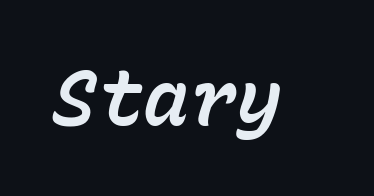
The specimen reads as italic at a glance. A typesetter would call this zero additional tracking. Honestly, there is no underline to notice here at all. The face used here is monospaced, like something from a code editor.
